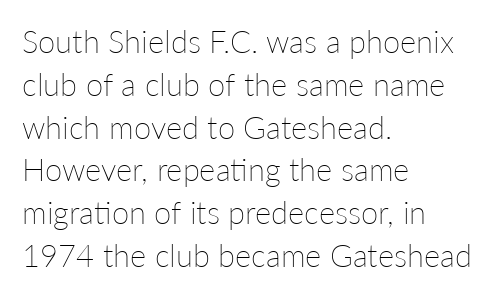
Q: Is the text bold? A: No.
Q: Is the text italic (slanted)? A: No, it is upright.
Q: Is the text underlined? A: No.
Q: How is the paragraph aligned? A: Left-aligned.
Q: Is the spacing between letters normal or unusually wide? A: Normal.
Q: Is the spacing between lines tight, normal or loose? A: Normal.
Q: Width (condensed, normal, or wide)? A: Normal.
Q: Stroke contrast? A: Low.
Q: x-height? A: Medium.
Q: Monospaced? A: No.
